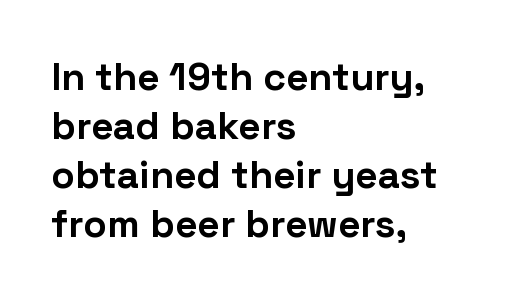
{"serif": "no", "italic": "no", "bold": "yes", "weight": "bold", "width": "normal", "stroke_contrast": "low", "x_height": "medium", "monospaced": "no", "underline": "no", "align": "left", "line_spacing": "normal", "line_spacing_ratio": 1.26, "letter_spacing": "normal", "letter_spacing_em": 0.0, "glyph_px": 39}
